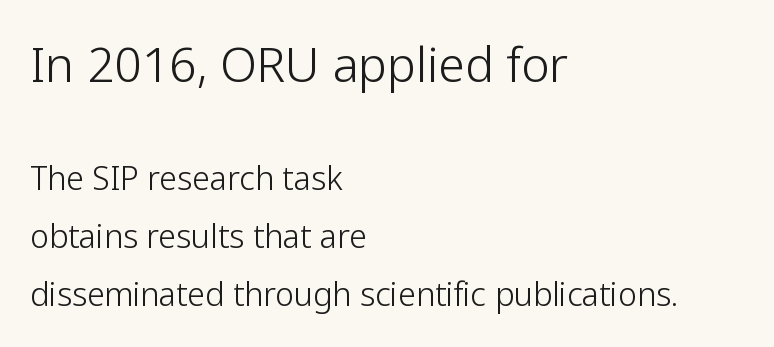
Q: Is the text bold? A: No.
Q: Is the text italic (slanted)? A: No, it is upright.
Q: Is the typeface a serif or a sans-serif typeface? A: Sans-serif.
Q: Is the text underlined? A: No.
Q: How is the paragraph aligned? A: Left-aligned.
Q: Is the spacing between letters normal or unusually wide? A: Normal.
Q: Which block of text is set in a larger size, the first (top) or the second (bottom)? A: The first (top) one.
Q: Width (condensed, normal, or wide)? A: Normal.
Q: Stroke contrast? A: Low.
Q: x-height? A: Medium.
Q: Monospaced? A: No.
